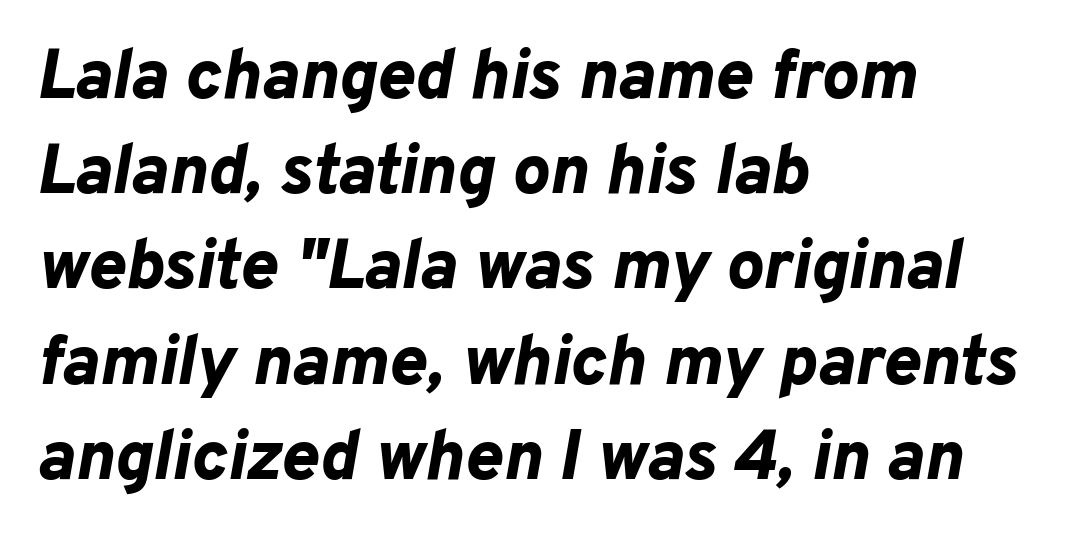
The image shows 70 px bold type, italic (leaning right); set left-aligned, normal line spacing (1.36x), normal letter spacing, not underlined; low stroke contrast and a medium x-height.
